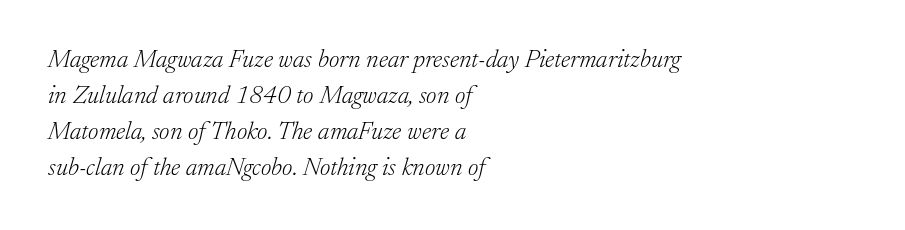
The image shows 25 px text type, italic (leaning right); set left-aligned, normal line spacing (1.44x), normal letter spacing, not underlined.
